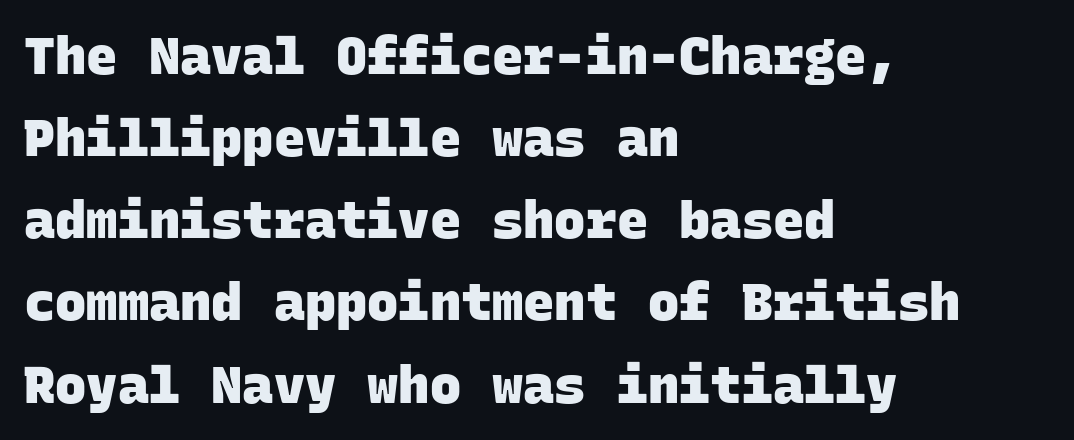
Casual observation: everything's shoved over to the left. The glyphs are unaccompanied by any horizontal stroke below them. Tracking value appears to be zero — textbook default spacing. Heavy-handed strokes throughout: this text is bold. Nothing sits at the stroke ends, so this counts as sans-serif.
